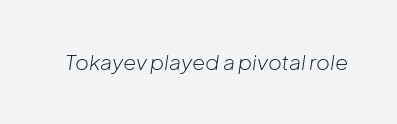
The image shows 21 px text type, italic (leaning right); set normal letter spacing, not underlined.
